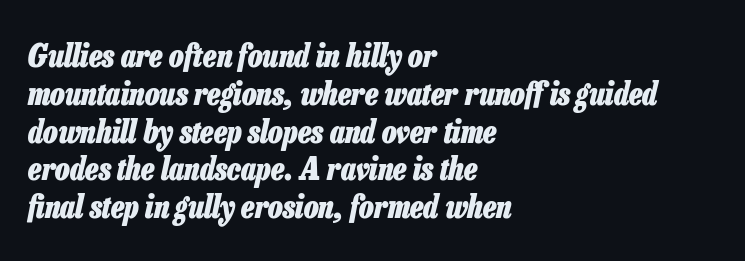
The image shows 31 px heavy, condensed type, italic (leaning right); set left-aligned, line spacing 1.22x, normal letter spacing, not underlined; low stroke contrast and a medium x-height.
